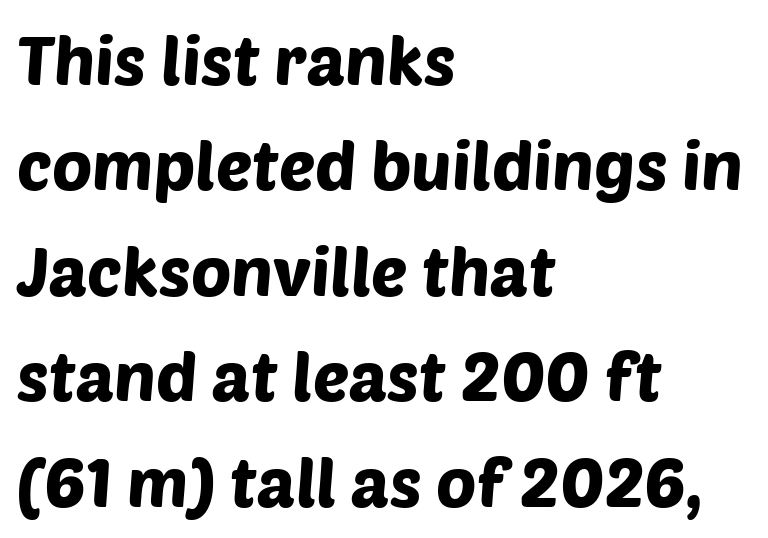
Q: Is the typeface a serif or a sans-serif typeface? A: Sans-serif.
Q: Is the text underlined? A: No.
Q: How is the paragraph aligned? A: Left-aligned.
Q: Is the spacing between letters normal or unusually wide? A: Normal.
Q: Is the spacing between lines tight, normal or loose? A: Normal.
Q: Width (condensed, normal, or wide)? A: Normal.
Q: Stroke contrast? A: Low.
Q: x-height? A: Large.
Q: Monospaced? A: No.
